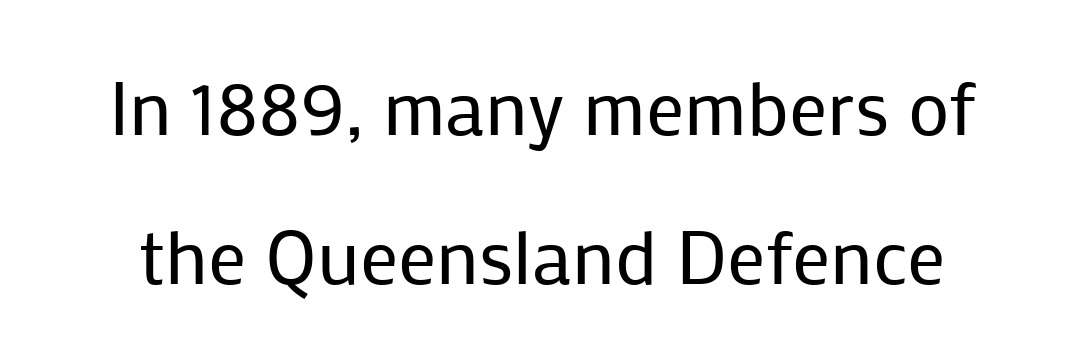
Q: Is the text bold? A: No.
Q: Is the text italic (slanted)? A: No, it is upright.
Q: Is the typeface a serif or a sans-serif typeface? A: Sans-serif.
Q: Is the text underlined? A: No.
Q: Is the spacing between letters normal or unusually wide? A: Normal.
Q: Is the spacing between lines tight, normal or loose? A: Loose.
Q: Width (condensed, normal, or wide)? A: Normal.
Q: Stroke contrast? A: Low.
Q: x-height? A: Medium.
Q: Monospaced? A: No.
